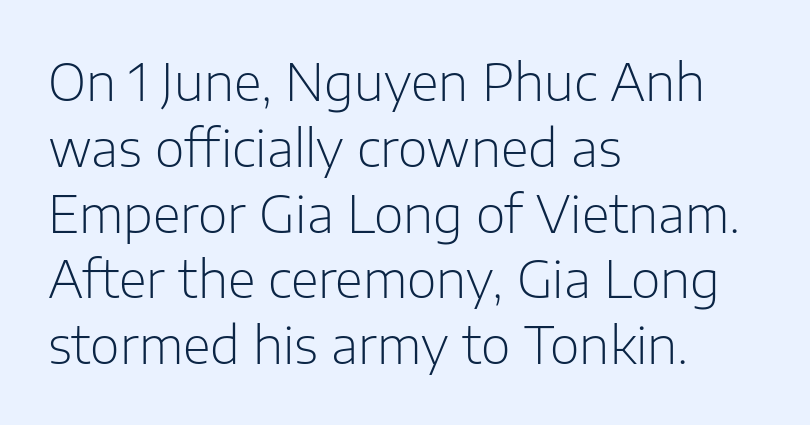
{"serif": "no", "italic": "no", "bold": "no", "weight": "light", "width": "normal", "stroke_contrast": "low", "x_height": "medium", "monospaced": "no", "underline": "no", "align": "left", "line_spacing": "normal", "line_spacing_ratio": 1.29, "letter_spacing": "normal", "letter_spacing_em": 0.0, "glyph_px": 51}
